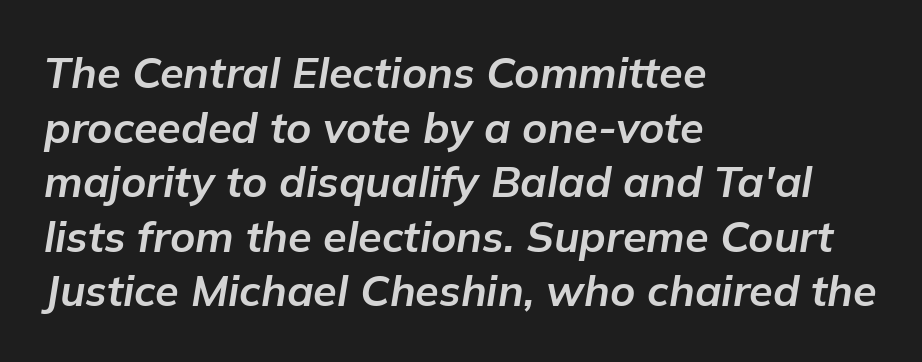
Leftover space on each line is placed entirely after the last word. The line-height multiplier appears to be the usual default. Characters follow at the spacing the type designer built in. The area under the type is left untouched. The letters advance in unequal steps, a hallmark of proportional type.
